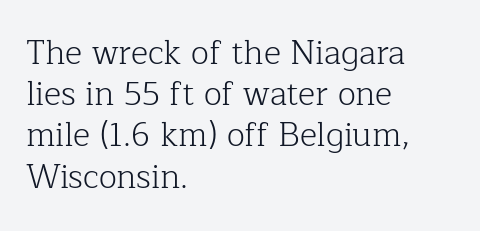
The compositor pushed each line to the left boundary. These lines were composed using upright roman letters. Caption: face not bold, strokes unweighted. Spacing between characters is what you'd get straight out of the box. The foot of each line stays bare and open.
